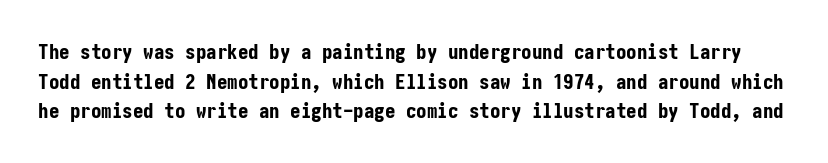
Its strokes are broad and dark, the hallmark of bold type. Only glyphs here, with clear space below each row. Students, observe: this is what conventionally led text looks like. Posture: upright roman.
